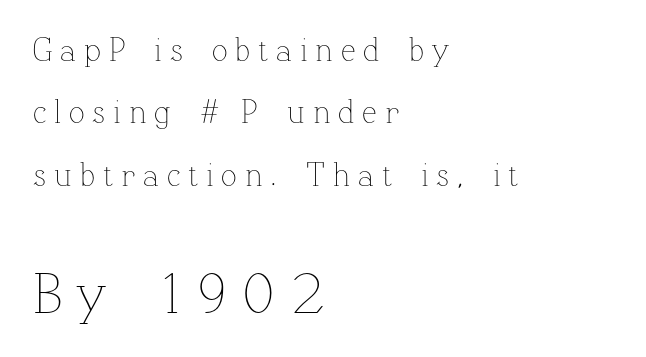
The specimen reads as upright at a glance. Is this a fixed-width face? No — the glyphs have proportional, varying widths. No extra ink here — the face is not bold. Between one letter and the next there's a generous, obvious gap. Two sizes are in play, and the larger belongs to the second block.
